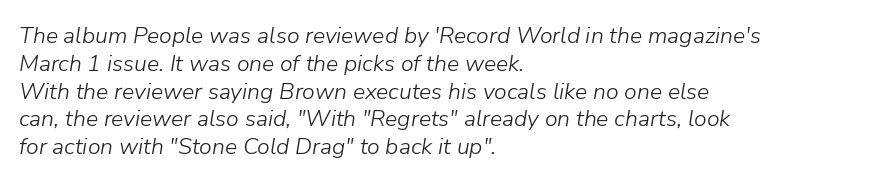
Q: Is the text bold? A: No.
Q: Is the text italic (slanted)? A: Yes, it leans right by about 9 degrees.
Q: Is the text underlined? A: No.
Q: How is the paragraph aligned? A: Left-aligned.
Q: Is the spacing between letters normal or unusually wide? A: Normal.
